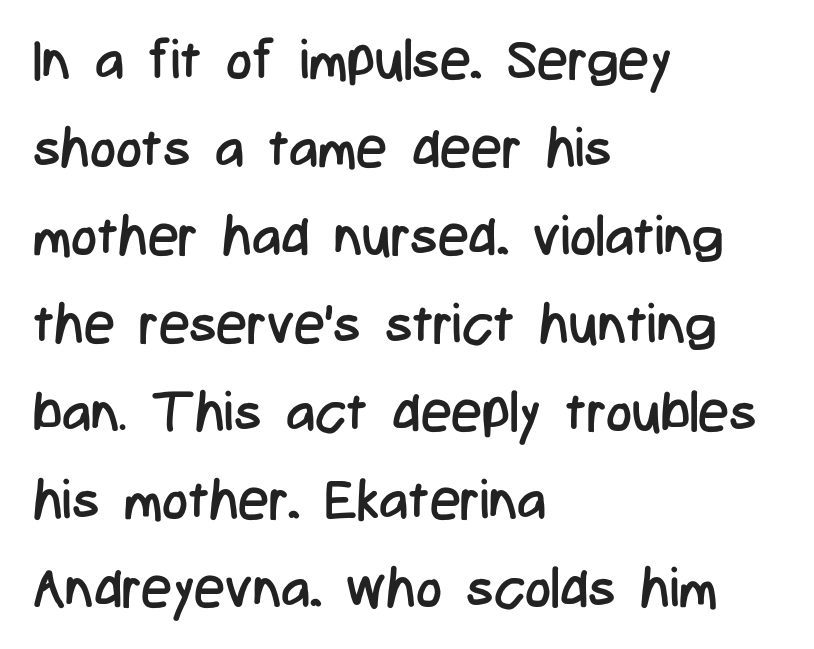
Quick note: interline space is typical. Upright lettering throughout. The strip under each line holds only bare page. Grotesque or geometric, the face here clearly has no serifs. This rendering uses left alignment, leaving the right contour irregular.
